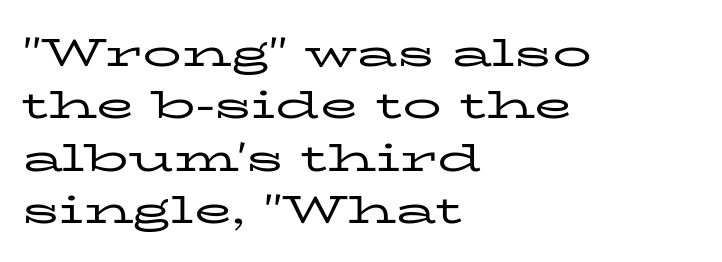
Quick note: interline space is typical. Each line starts at the same left margin while the right side varies. The letters sit at their default tracking, neither squeezed nor spread. Every stem runs plumb, perpendicular to the baseline. The font family rendered here belongs to the serif group. Nobody drew a line under any word here.
